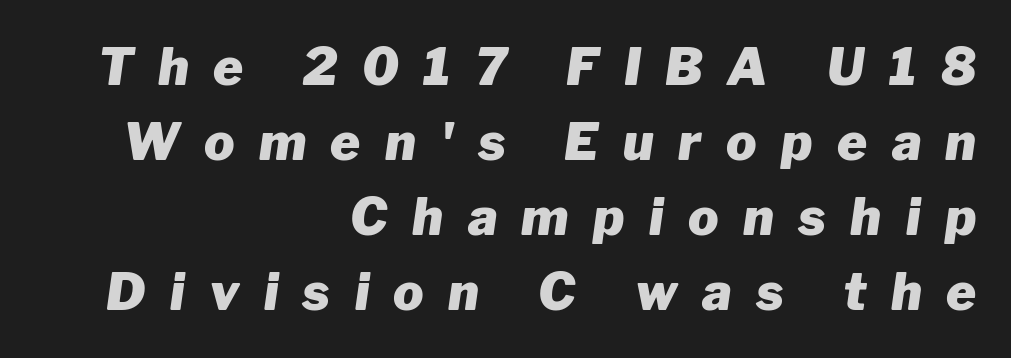
{"italic": "yes", "lean": "right", "slant_degrees": 8, "bold": "yes", "weight": "heavy", "width": "normal", "stroke_contrast": "low", "x_height": "medium", "monospaced": "no", "underline": "no", "align": "right", "line_spacing": "normal", "line_spacing_ratio": 1.47, "letter_spacing": "wide", "letter_spacing_em": 0.48, "glyph_px": 51}
